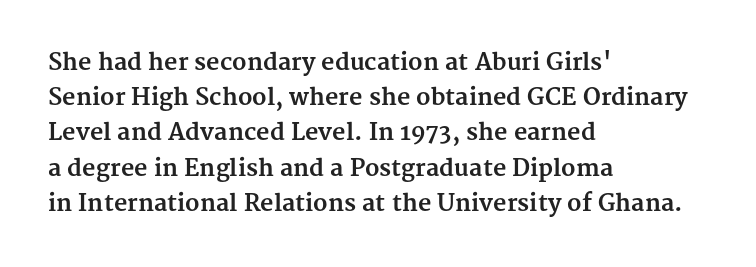
{"italic": "no", "bold": "yes", "underline": "no", "align": "left", "line_spacing": "normal", "line_spacing_ratio": 1.53, "letter_spacing": "normal", "letter_spacing_em": 0.0, "glyph_px": 23}
